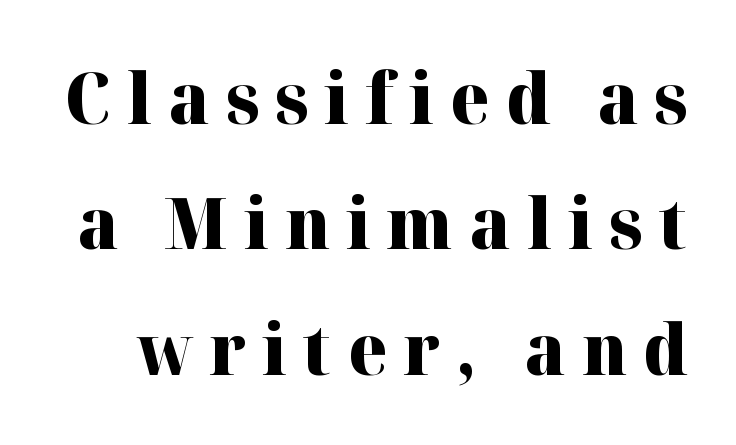
The image shows 70 px heavy serif type, upright; set line spacing 1.79x, unusually wide letter spacing (+0.23 em), not underlined; high stroke contrast and a medium x-height.
